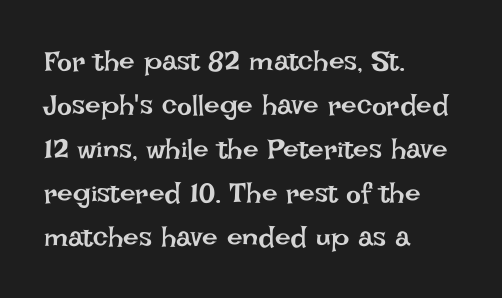
The image shows 28 px regular-weight type, upright; set left-aligned, normal line spacing (1.57x), normal letter spacing, not underlined; low stroke contrast and a large x-height.
